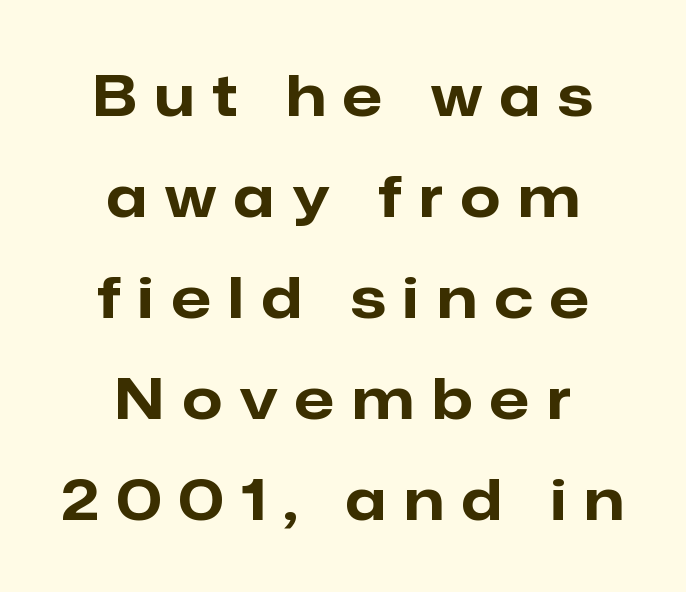
{"serif": "no", "italic": "no", "bold": "yes", "weight": "bold", "width": "normal", "stroke_contrast": "low", "x_height": "medium", "monospaced": "no", "underline": "no", "align": "center", "line_spacing_ratio": 1.77, "letter_spacing": "wide", "letter_spacing_em": 0.32, "glyph_px": 57}
